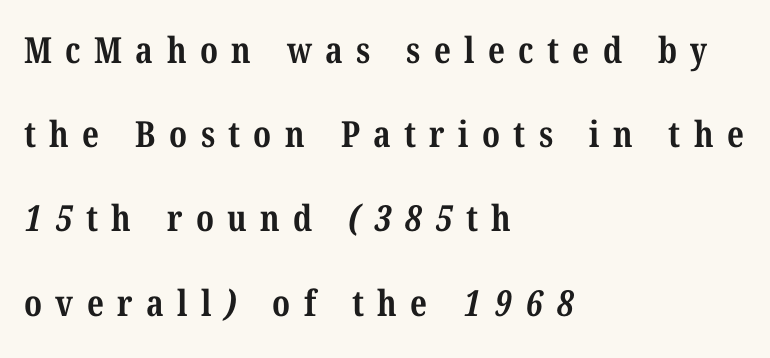
The image shows 36 px bold, condensed serif type; set left-aligned, loose line spacing (2.34x), unusually wide letter spacing (+0.37 em), not underlined; medium stroke contrast and a medium x-height.
